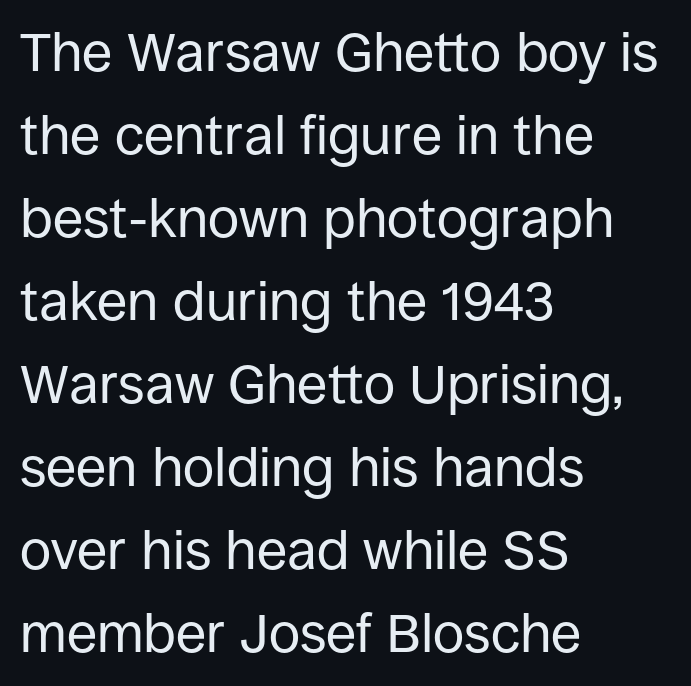
The image shows 55 px regular-weight sans-serif type, upright; set left-aligned, normal line spacing (1.51x), normal letter spacing, not underlined; low stroke contrast and a large x-height.
